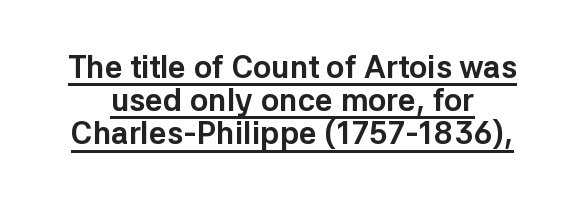
{"serif": "no", "italic": "no", "bold": "yes", "weight": "bold", "width": "normal", "stroke_contrast": "low", "x_height": "medium", "monospaced": "no", "underline": "yes", "line_spacing": "tight", "line_spacing_ratio": 1.07, "letter_spacing": "normal", "letter_spacing_em": 0.0, "glyph_px": 31}
